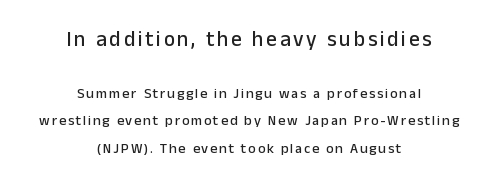
Q: Is the text italic (slanted)? A: No, it is upright.
Q: Is the text underlined? A: No.
Q: How is the paragraph aligned? A: Centered.
Q: Is the spacing between lines tight, normal or loose? A: Loose.
Q: Which block of text is set in a larger size, the first (top) or the second (bottom)? A: The first (top) one.
